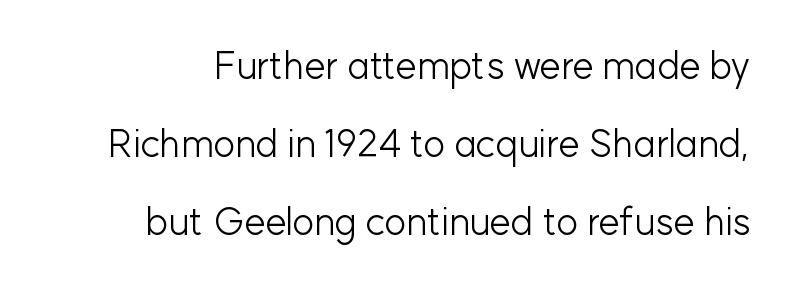
{"serif": "no", "italic": "no", "bold": "no", "weight": "light", "width": "normal", "stroke_contrast": "low", "x_height": "medium", "monospaced": "no", "underline": "no", "line_spacing": "loose", "line_spacing_ratio": 2.05, "letter_spacing": "normal", "letter_spacing_em": 0.0, "glyph_px": 38}
